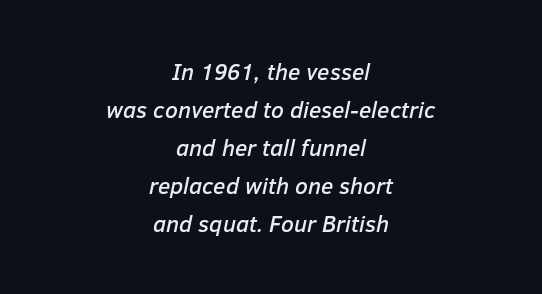
Q: Is the text italic (slanted)? A: Yes, it leans right by about 12 degrees.
Q: Is the text underlined? A: No.
Q: How is the paragraph aligned? A: Centered.
Q: Is the spacing between letters normal or unusually wide? A: Normal.
Q: Is the spacing between lines tight, normal or loose? A: Normal.
